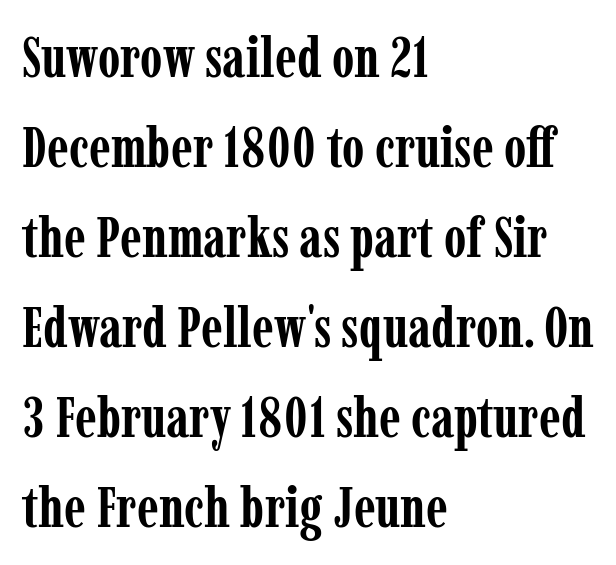
The image shows 57 px semibold, condensed serif type, upright; set left-aligned, normal line spacing (1.58x), normal letter spacing, not underlined; low stroke contrast and a medium x-height.
